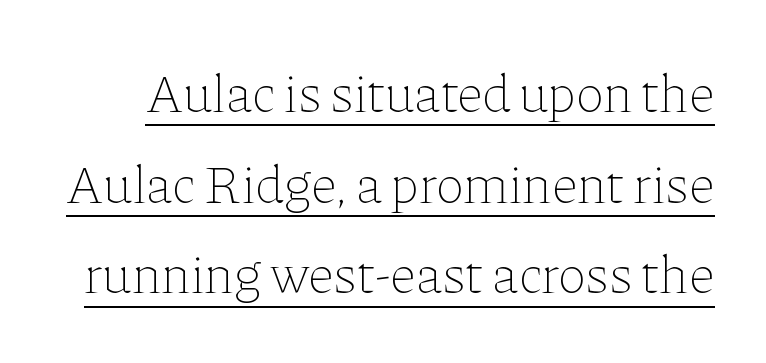
The image shows 54 px thin type, upright; set normal line spacing (1.68x), normal letter spacing, underlined; low stroke contrast and a medium x-height.
